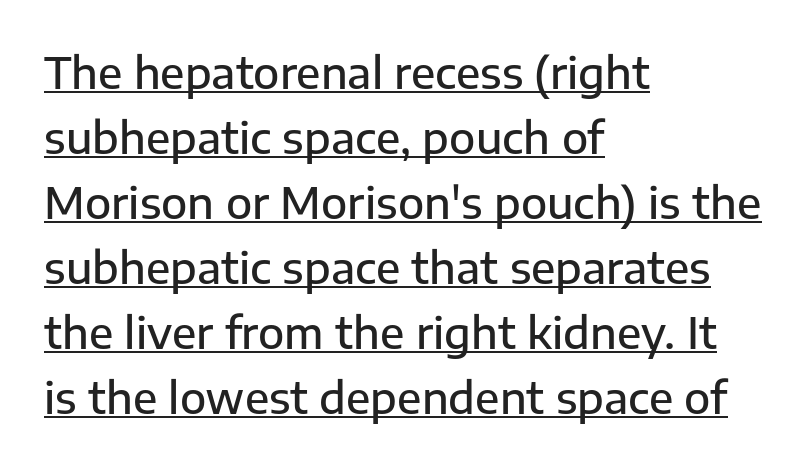
{"serif": "no", "italic": "no", "bold": "semi", "weight": "semibold", "width": "normal", "stroke_contrast": "low", "x_height": "medium", "monospaced": "no", "underline": "yes", "align": "left", "line_spacing": "normal", "line_spacing_ratio": 1.51, "letter_spacing": "normal", "letter_spacing_em": 0.0, "glyph_px": 43}
